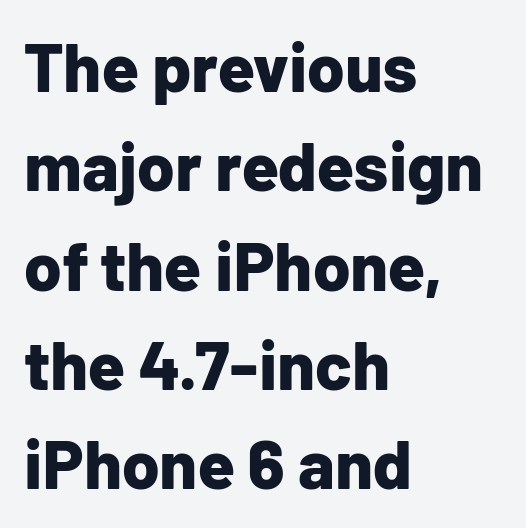
The image shows 68 px bold sans-serif type, upright; set left-aligned, normal line spacing (1.46x), normal letter spacing, not underlined; low stroke contrast and a medium x-height.
